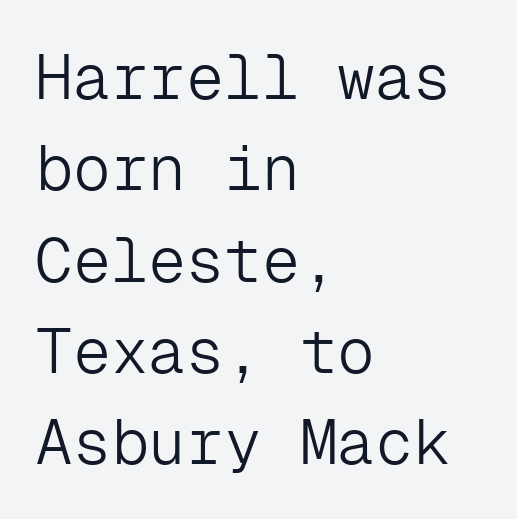
{"serif": "no", "italic": "no", "bold": "no", "weight": "light", "width": "normal", "stroke_contrast": "low", "x_height": "medium", "monospaced": "yes", "underline": "no", "align": "left", "line_spacing": "normal", "line_spacing_ratio": 1.45, "letter_spacing": "normal", "letter_spacing_em": 0.0, "glyph_px": 63}
